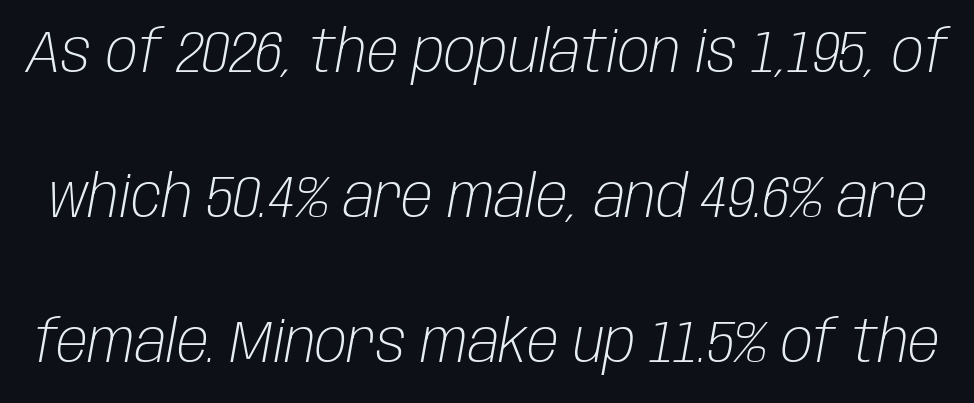
The image shows 59 px light, condensed type, italic (leaning right); set loose line spacing (2.46x), normal letter spacing, not underlined; low stroke contrast and a large x-height.
